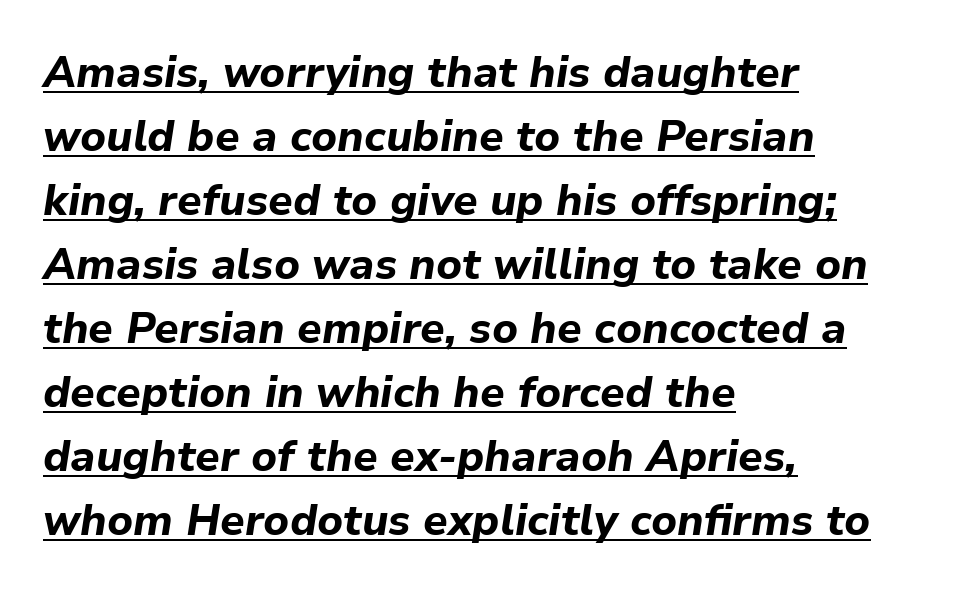
The image shows 43 px bold type, italic (leaning right); set left-aligned, normal line spacing (1.49x), normal letter spacing, underlined; low stroke contrast and a medium x-height.
